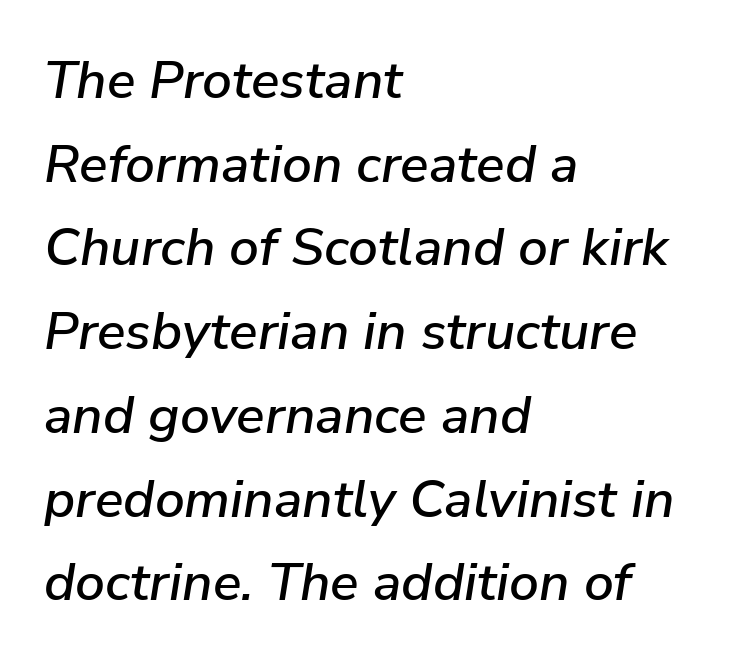
{"italic": "yes", "lean": "right", "slant_degrees": 9, "width": "normal", "stroke_contrast": "low", "x_height": "medium", "monospaced": "no", "underline": "no", "align": "left", "line_spacing": "normal", "line_spacing_ratio": 1.58, "letter_spacing": "normal", "letter_spacing_em": 0.0, "glyph_px": 53}
